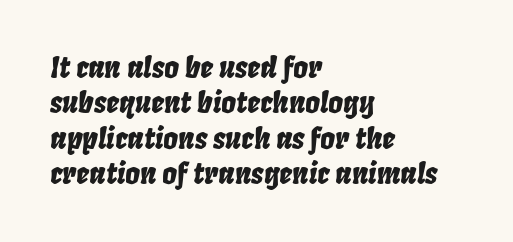
{"italic": "yes", "lean": "right", "slant_degrees": 8, "width": "condensed", "stroke_contrast": "low", "x_height": "large", "monospaced": "no", "underline": "no", "align": "left", "line_spacing_ratio": 1.22, "letter_spacing": "normal", "letter_spacing_em": 0.0, "glyph_px": 29}
